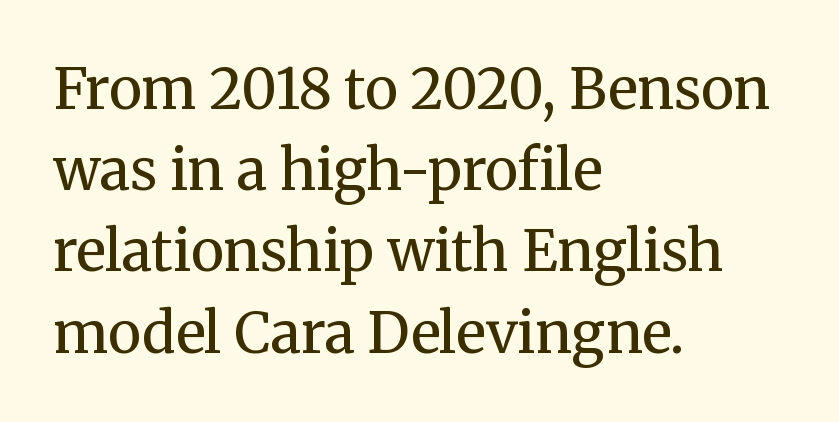
Q: Is the text bold? A: No.
Q: Is the text italic (slanted)? A: No, it is upright.
Q: Is the typeface a serif or a sans-serif typeface? A: Serif.
Q: Is the text underlined? A: No.
Q: How is the paragraph aligned? A: Left-aligned.
Q: Is the spacing between letters normal or unusually wide? A: Normal.
Q: Is the spacing between lines tight, normal or loose? A: Normal.
Q: Width (condensed, normal, or wide)? A: Normal.
Q: Stroke contrast? A: Medium.
Q: x-height? A: Medium.
Q: Monospaced? A: No.
